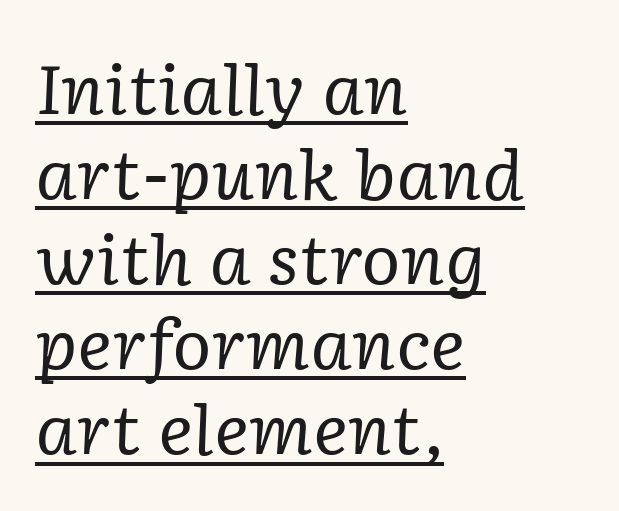
Q: Is the text bold? A: No.
Q: Is the text italic (slanted)? A: Yes, it leans right by about 2 degrees.
Q: Is the typeface a serif or a sans-serif typeface? A: Serif.
Q: Is the text underlined? A: Yes.
Q: How is the paragraph aligned? A: Left-aligned.
Q: Is the spacing between letters normal or unusually wide? A: Normal.
Q: Is the spacing between lines tight, normal or loose? A: Normal.
Q: Width (condensed, normal, or wide)? A: Normal.
Q: Stroke contrast? A: Low.
Q: x-height? A: Medium.
Q: Monospaced? A: No.
